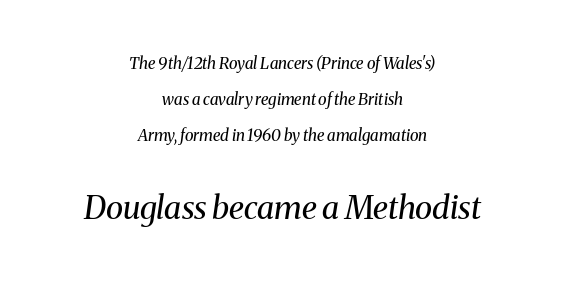
Q: Is the text bold? A: No.
Q: Is the text italic (slanted)? A: Yes, it leans right by about 8 degrees.
Q: Is the typeface a serif or a sans-serif typeface? A: Serif.
Q: Is the text underlined? A: No.
Q: How is the paragraph aligned? A: Centered.
Q: Is the spacing between letters normal or unusually wide? A: Normal.
Q: Is the spacing between lines tight, normal or loose? A: Loose.
Q: Which block of text is set in a larger size, the first (top) or the second (bottom)? A: The second (bottom) one.
Q: Width (condensed, normal, or wide)? A: Normal.
Q: Stroke contrast? A: Medium.
Q: x-height? A: Medium.
Q: Monospaced? A: No.
